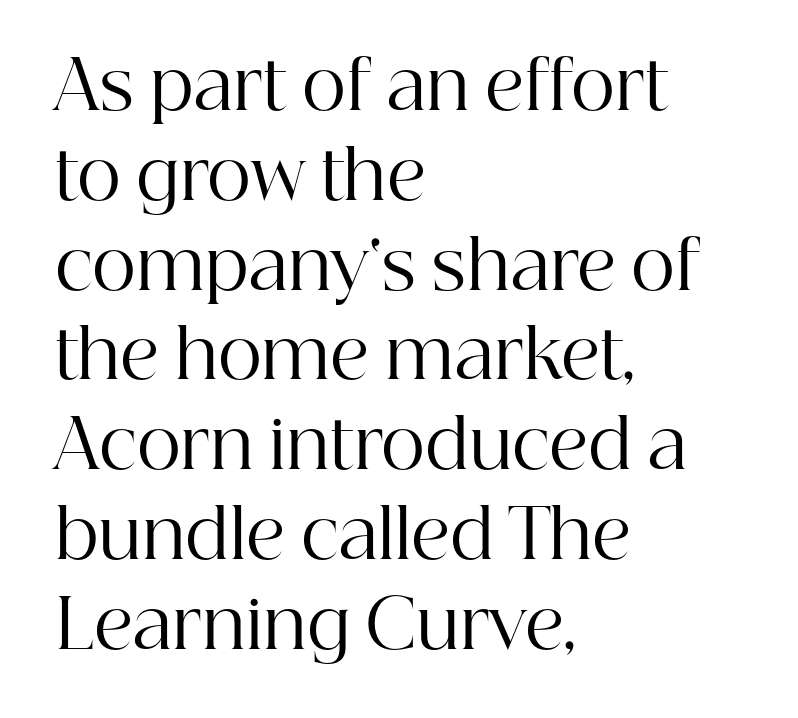
The image shows 68 px regular-weight serif type, upright; set left-aligned, normal line spacing (1.32x), normal letter spacing, not underlined; high stroke contrast and a medium x-height.
